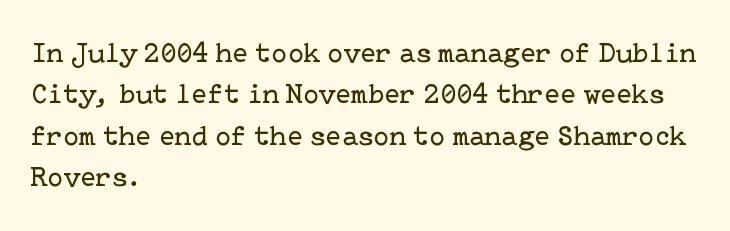
{"serif": "yes", "italic": "no", "bold": "no", "weight": "regular", "width": "normal", "stroke_contrast": "low", "x_height": "medium", "underline": "no", "align": "left", "line_spacing": "normal", "line_spacing_ratio": 1.43, "letter_spacing": "normal", "letter_spacing_em": 0.0, "glyph_px": 29}
